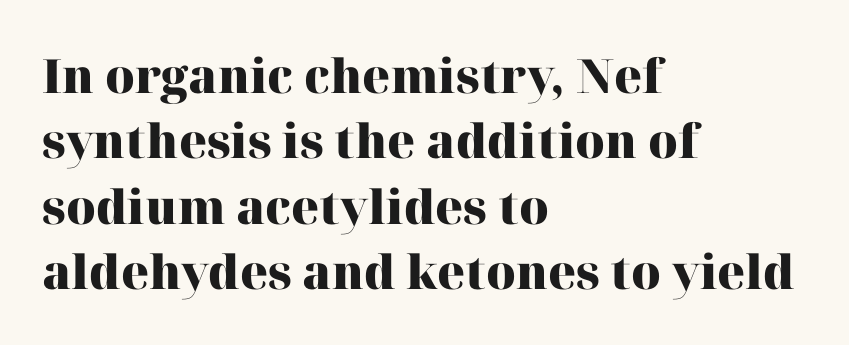
There is no visible air inserted between adjacent glyphs. Baseline-to-baseline distance is the conventional proportion of letter height. Anything drawn beneath the words? Only blank space. Yep, those are serifs on the letters.
